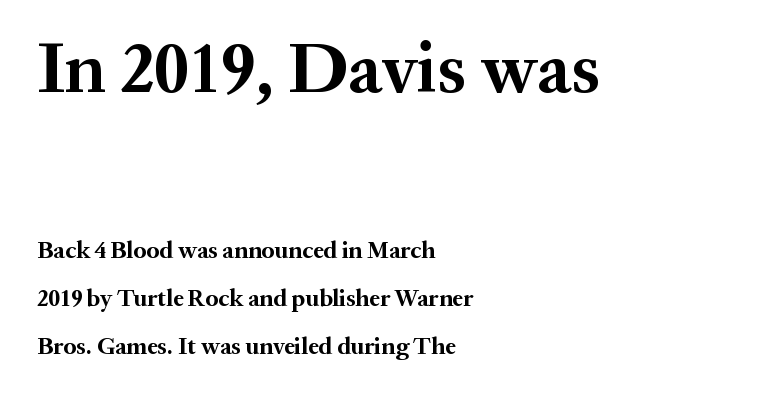
The image shows 72 px bold serif type, upright; set left-aligned, loose line spacing (2.0x), normal letter spacing, not underlined; the first (top) block is 3.0x larger; medium stroke contrast and a medium x-height.
